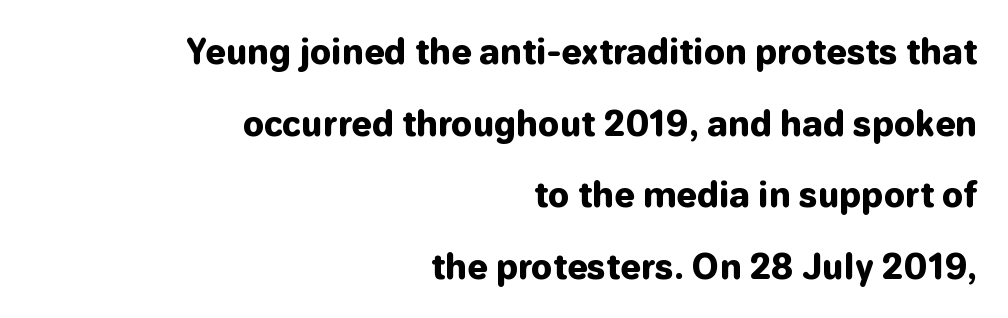
The image shows 33 px heavy sans-serif type, upright; set right-aligned, loose line spacing (2.17x), normal letter spacing, not underlined; low stroke contrast and a medium x-height.
